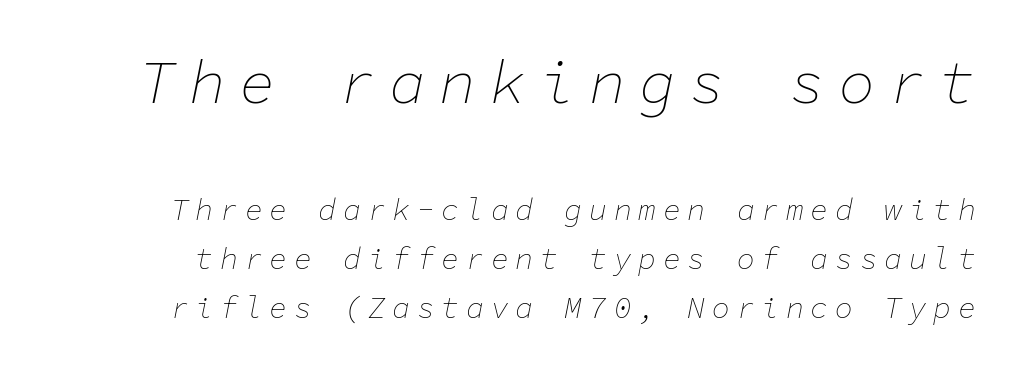
The image shows 61 px thin type, italic (leaning right), monospaced; set normal line spacing (1.63x), unusually wide letter spacing (+0.22 em), not underlined; the first (top) block is 2.03x larger; low stroke contrast and a medium x-height.
